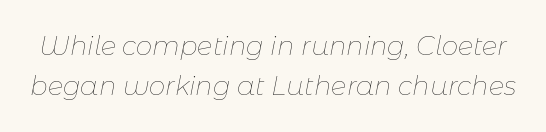
Q: Is the text bold? A: No.
Q: Is the text italic (slanted)? A: Yes, it leans right by about 11 degrees.
Q: Is the text underlined? A: No.
Q: Is the spacing between letters normal or unusually wide? A: Normal.
Q: Is the spacing between lines tight, normal or loose? A: Normal.
